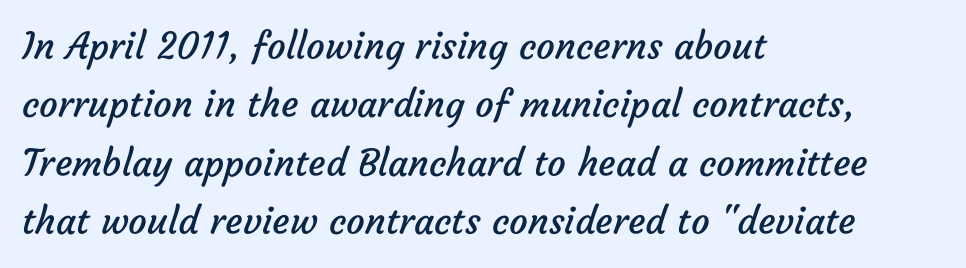
Q: Is the text bold? A: No.
Q: Is the typeface a serif or a sans-serif typeface? A: Sans-serif.
Q: Is the text underlined? A: No.
Q: How is the paragraph aligned? A: Left-aligned.
Q: Is the spacing between letters normal or unusually wide? A: Normal.
Q: Is the spacing between lines tight, normal or loose? A: Normal.
Q: Width (condensed, normal, or wide)? A: Normal.
Q: Stroke contrast? A: Low.
Q: x-height? A: Medium.
Q: Monospaced? A: No.
